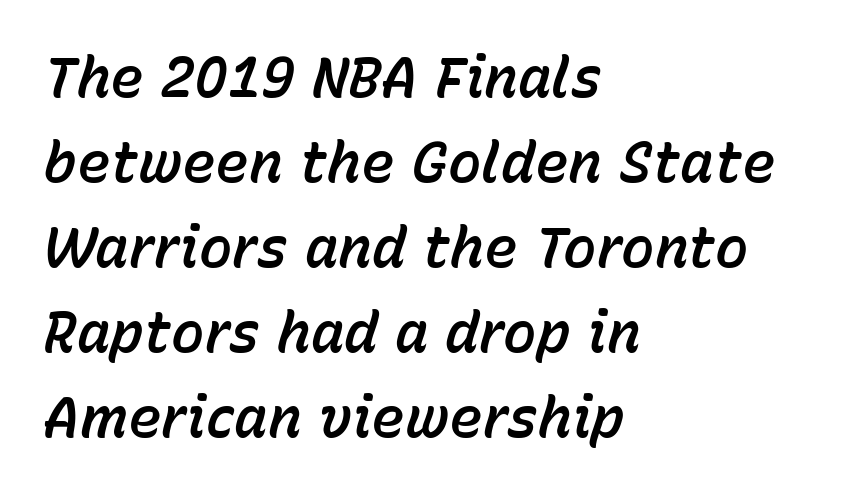
Check the space under the baseline: it is left empty. Alignment: flush left. The face used here has a pronounced slope to its letters. Short note: letters normally spaced.
